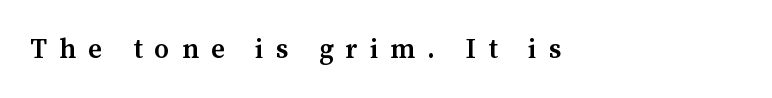
Q: Is the text bold? A: Semi-bold.
Q: Is the text italic (slanted)? A: No, it is upright.
Q: Is the text underlined? A: No.
Q: How is the paragraph aligned? A: Left-aligned.
Q: Is the spacing between letters normal or unusually wide? A: Unusually wide.
